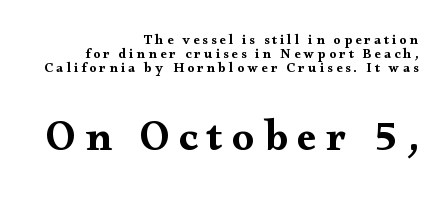
The image shows 43 px wide serif type, upright; set right-aligned, tight line spacing (1.0x), unusually wide letter spacing (+0.22 em), not underlined; the second (bottom) block is 3.07x larger; medium stroke contrast and a small x-height.
